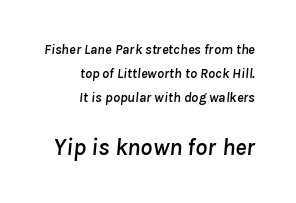
{"italic": "yes", "lean": "right", "slant_degrees": 8, "underline": "no", "align": "right", "line_spacing": "normal", "line_spacing_ratio": 1.7, "letter_spacing": "normal", "letter_spacing_em": 0.0, "larger_block": "second", "size_ratio": 1.71, "glyph_px": 24}
